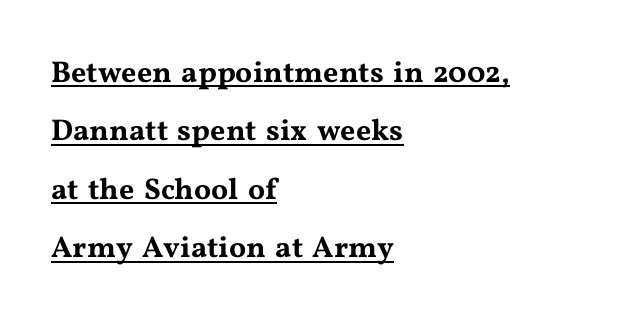
{"serif": "yes", "italic": "no", "width": "wide", "stroke_contrast": "medium", "x_height": "medium", "monospaced": "no", "underline": "yes", "align": "left", "line_spacing": "loose", "line_spacing_ratio": 1.95, "letter_spacing": "normal", "letter_spacing_em": 0.0, "glyph_px": 30}
